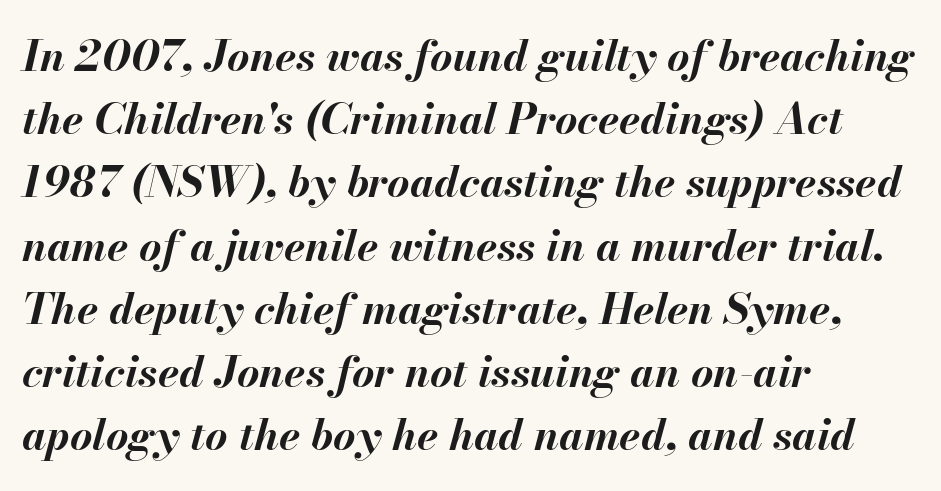
The image shows 43 px bold type, italic (leaning right); set left-aligned, normal line spacing (1.47x), normal letter spacing, not underlined; medium stroke contrast and a small x-height.
